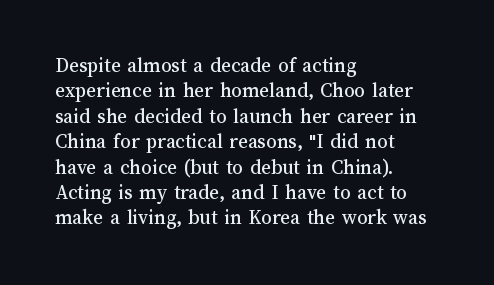
The image shows 21 px text type, upright; set left-aligned, line spacing 1.21x, normal letter spacing, not underlined.
